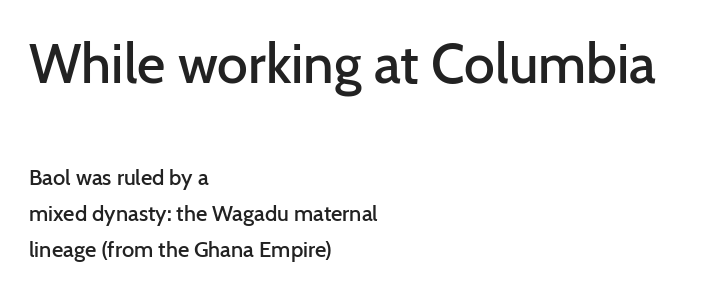
The image shows 55 px semibold sans-serif type, upright; set left-aligned, normal line spacing (1.64x), normal letter spacing, not underlined; the first (top) block is 2.5x larger; low stroke contrast and a medium x-height.
